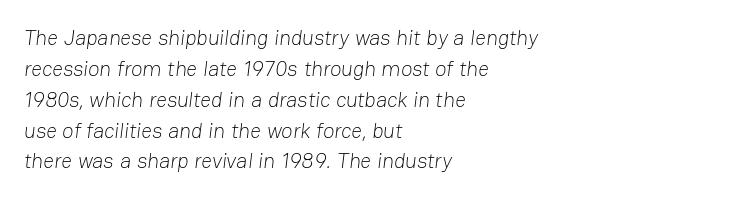
The face used here is rendered with its standard letterfit. The typesetter chose a ragged-right arrangement here. Quick note: interline space is typical. Letters rest on an invisible, unmarked baseline. The face looks like a standard text weight, possibly lighter.
